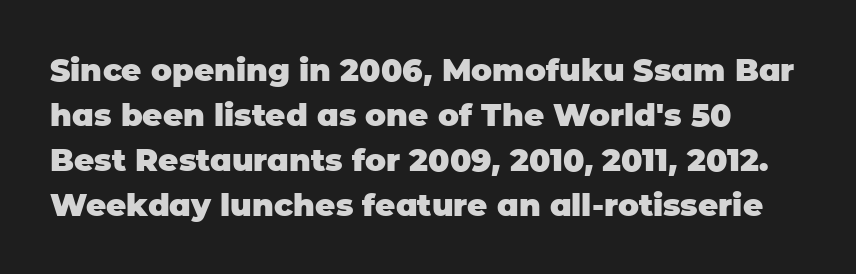
Stroke thickness is high; the sample reads as a true bold. Unlike a traditional serif, this face leaves its strokes unadorned. You could not count columns in this text — the font is proportionally spaced. Designer's note — italics off, roman on. The gap between lines stays unmarked.
